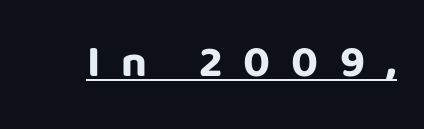
The image shows 45 px bold sans-serif type, upright; set unusually wide letter spacing (+0.47 em), underlined; low stroke contrast and a large x-height.
